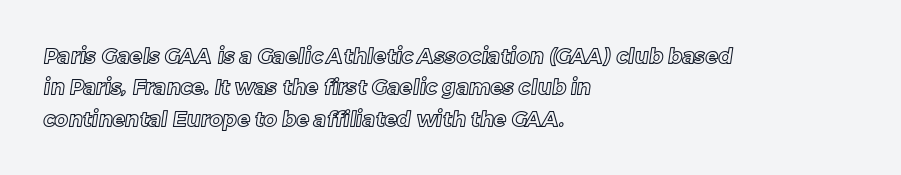
Q: Is the text underlined? A: No.
Q: How is the paragraph aligned? A: Left-aligned.
Q: Is the spacing between letters normal or unusually wide? A: Normal.
Q: Is the spacing between lines tight, normal or loose? A: Normal.
